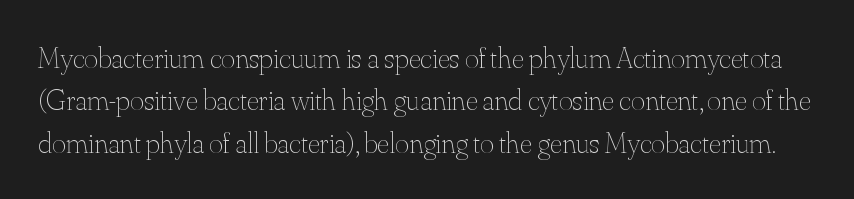
The image shows 30 px thin type, upright; set normal line spacing (1.41x), normal letter spacing, not underlined; medium stroke contrast and a small x-height.
